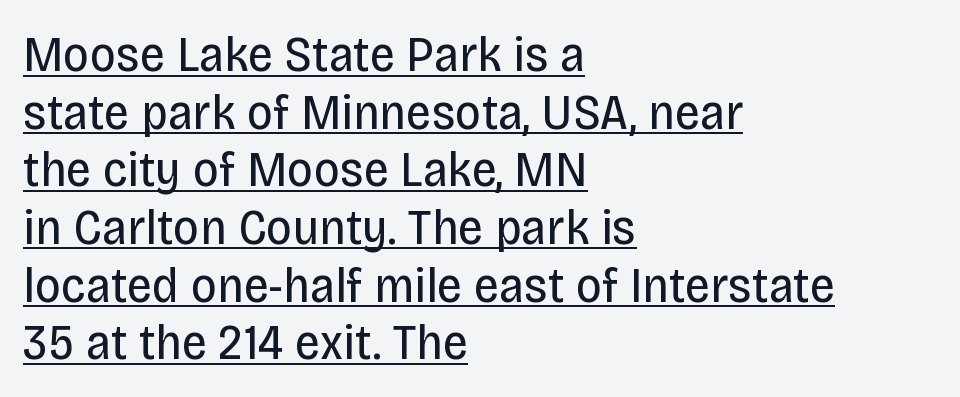
{"serif": "no", "italic": "no", "bold": "no", "weight": "regular", "width": "condensed", "stroke_contrast": "low", "x_height": "large", "monospaced": "no", "underline": "yes", "align": "left", "line_spacing": "tight", "line_spacing_ratio": 1.13, "letter_spacing": "normal", "letter_spacing_em": 0.0, "glyph_px": 51}
